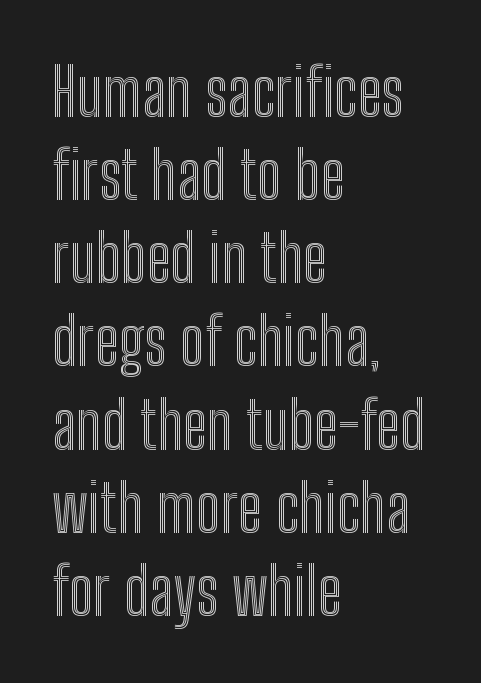
Q: Is the text italic (slanted)? A: No, it is upright.
Q: Is the text underlined? A: No.
Q: How is the paragraph aligned? A: Left-aligned.
Q: Is the spacing between letters normal or unusually wide? A: Normal.
Q: Is the spacing between lines tight, normal or loose? A: Normal.
Q: Width (condensed, normal, or wide)? A: Condensed.
Q: x-height? A: Medium.
Q: Monospaced? A: No.
